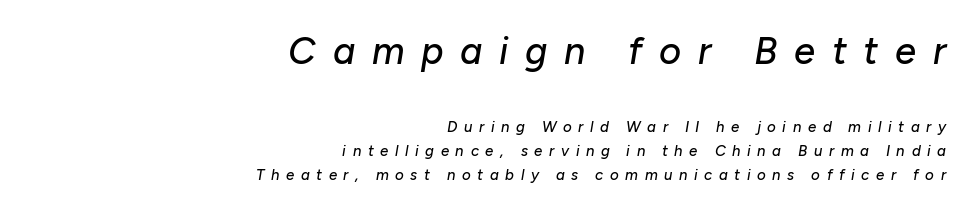
The image shows 38 px text type, italic (leaning right); set right-aligned, normal line spacing (1.58x), unusually wide letter spacing (+0.44 em), not underlined; the first (top) block is 2.53x larger; low stroke contrast and a medium x-height.
